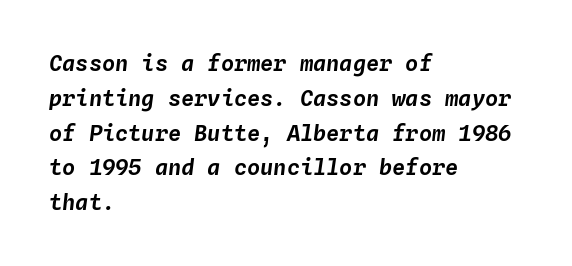
The image shows 22 px text type, italic (leaning right); set left-aligned, normal line spacing (1.58x), normal letter spacing, not underlined.
